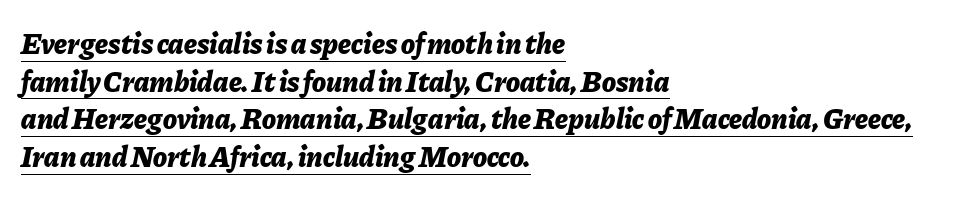
{"italic": "yes", "lean": "right", "slant_degrees": 11, "bold": "yes", "weight": "bold", "width": "normal", "stroke_contrast": "low", "x_height": "medium", "monospaced": "no", "underline": "yes", "align": "left", "line_spacing": "normal", "line_spacing_ratio": 1.3, "letter_spacing": "normal", "letter_spacing_em": 0.0, "glyph_px": 29}
